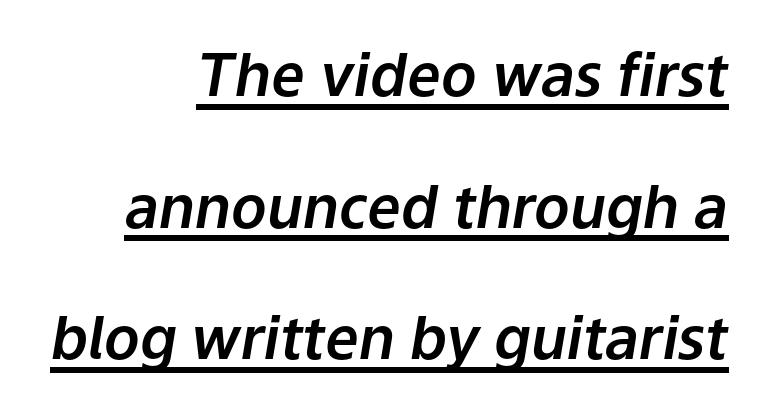
Quick note: underline on. Tall strokes in this sample are angled rather than plumb. The paragraph shown leans on its right margin. A typesetter would call this leading open, well beyond the default. Inter-character spacing is left at the font's built-in metrics.
